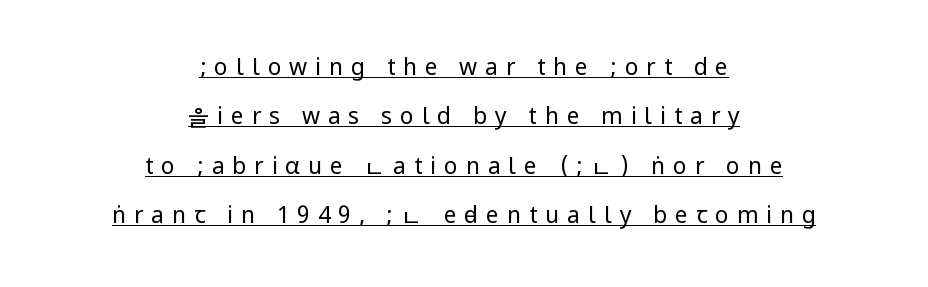
Every character sits straight up, as roman type does. The letterforms stand isolated, each surrounded by extra space. If you folded the block vertically in half, each line would mirror itself in length. Reading down the column, the eye jumps a long way to each next line. A rule runs beneath these lines of type.
